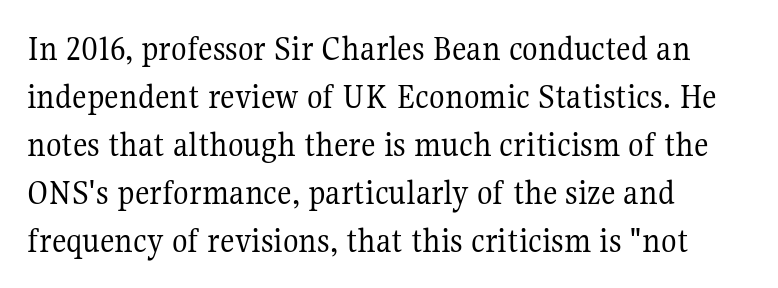
Any mark beneath the type? The region is blank. The line texture is even and compact thanks to regular tracking. Type style note: has serifs. You could not count columns in this text — the font is proportionally spaced. What's the leading like? Ordinary, nothing unusual.
